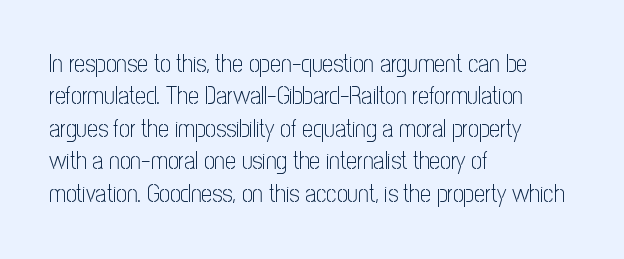
{"italic": "no", "bold": "no", "underline": "no", "align": "left", "line_spacing": "normal", "line_spacing_ratio": 1.35, "letter_spacing": "normal", "letter_spacing_em": 0.0, "glyph_px": 24}
